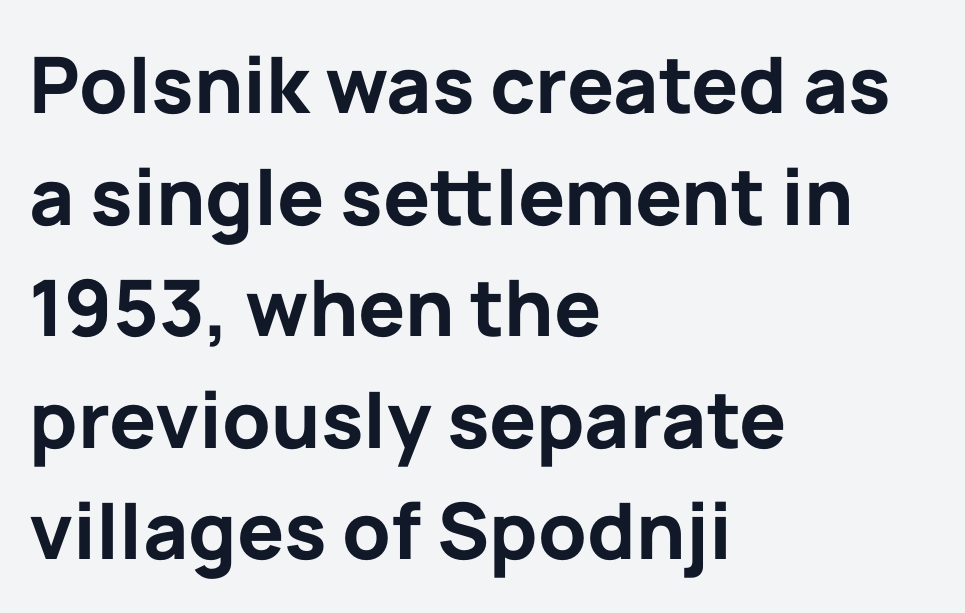
Q: Is the text bold? A: Yes.
Q: Is the text italic (slanted)? A: No, it is upright.
Q: Is the typeface a serif or a sans-serif typeface? A: Sans-serif.
Q: Is the text underlined? A: No.
Q: How is the paragraph aligned? A: Left-aligned.
Q: Is the spacing between letters normal or unusually wide? A: Normal.
Q: Is the spacing between lines tight, normal or loose? A: Normal.
Q: Width (condensed, normal, or wide)? A: Normal.
Q: Stroke contrast? A: Low.
Q: x-height? A: Medium.
Q: Monospaced? A: No.
